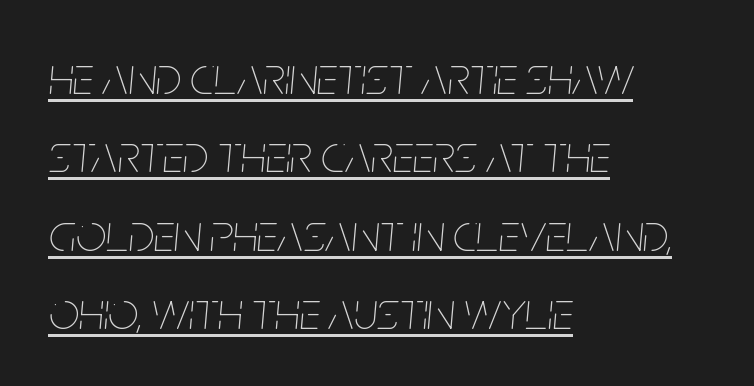
Looking at the ascenders, they clearly lean. There is no visible air inserted between adjacent glyphs. Note the varied advance widths — an 'i' is clearly narrower than an 'm'. Notice how the passage keeps a crisp vertical edge on the left only. Quick note: interline space is typical.
